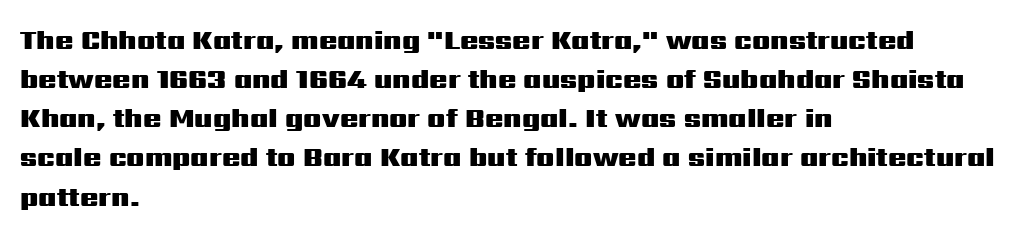
The typography opts for an upright posture over an oblique one. The face used here has the dense, thick strokes of a bold. Words float on clear page, feet unadorned. The typesetter chose a ragged-right arrangement here.
